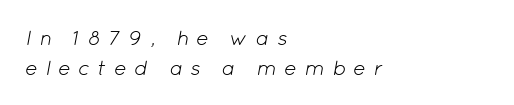
{"italic": "yes", "lean": "right", "slant_degrees": 12, "bold": "no", "underline": "no", "align": "left", "line_spacing": "normal", "line_spacing_ratio": 1.41, "letter_spacing": "wide", "letter_spacing_em": 0.36, "glyph_px": 21}
